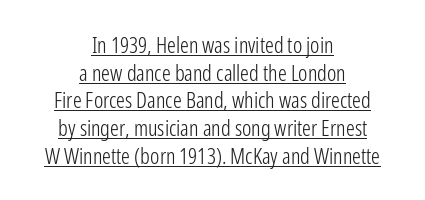
Tracking here is standard; glyphs follow each other at the usual distance. Notice how the stems are strictly vertical — no italics here. This sample carries an underscore along the baseline area. The typesetting does not lean heavy: it is not bold.
